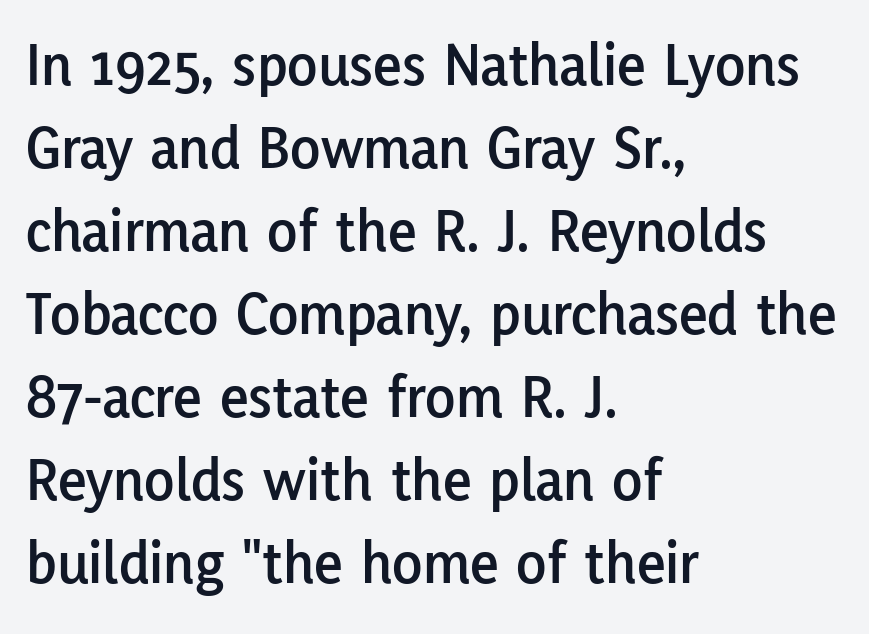
Q: Is the text italic (slanted)? A: No, it is upright.
Q: Is the typeface a serif or a sans-serif typeface? A: Sans-serif.
Q: Is the text underlined? A: No.
Q: How is the paragraph aligned? A: Left-aligned.
Q: Is the spacing between letters normal or unusually wide? A: Normal.
Q: Is the spacing between lines tight, normal or loose? A: Normal.
Q: Width (condensed, normal, or wide)? A: Normal.
Q: Stroke contrast? A: Low.
Q: x-height? A: Medium.
Q: Monospaced? A: No.
